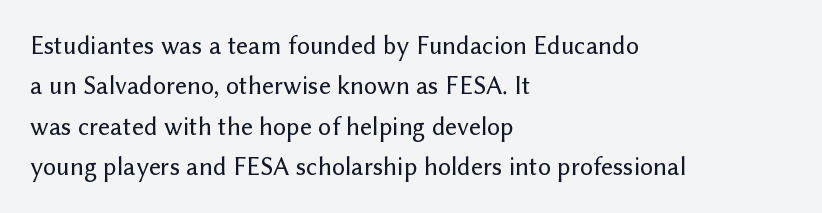
Q: Is the text italic (slanted)? A: No, it is upright.
Q: Is the text underlined? A: No.
Q: How is the paragraph aligned? A: Left-aligned.
Q: Is the spacing between letters normal or unusually wide? A: Normal.
Q: Is the spacing between lines tight, normal or loose? A: Normal.
